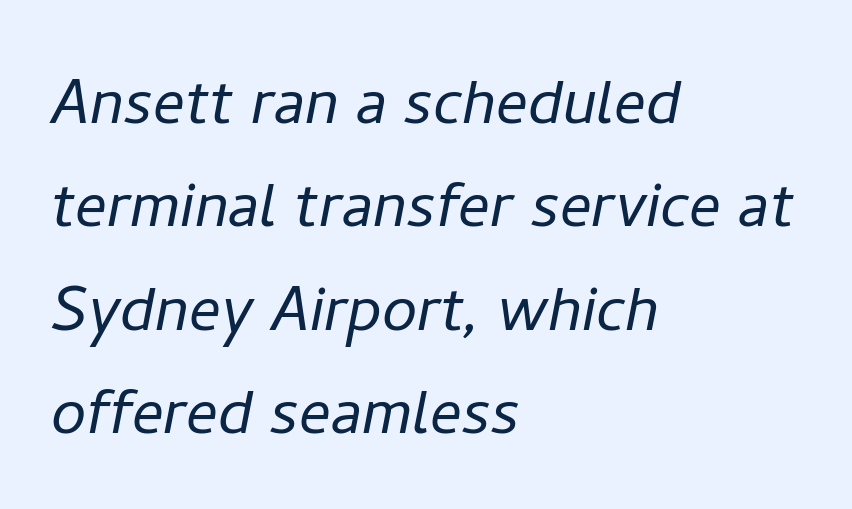
The image shows 79 px light type, italic (leaning right); set left-aligned, normal line spacing (1.31x), normal letter spacing, not underlined; low stroke contrast and a medium x-height.
